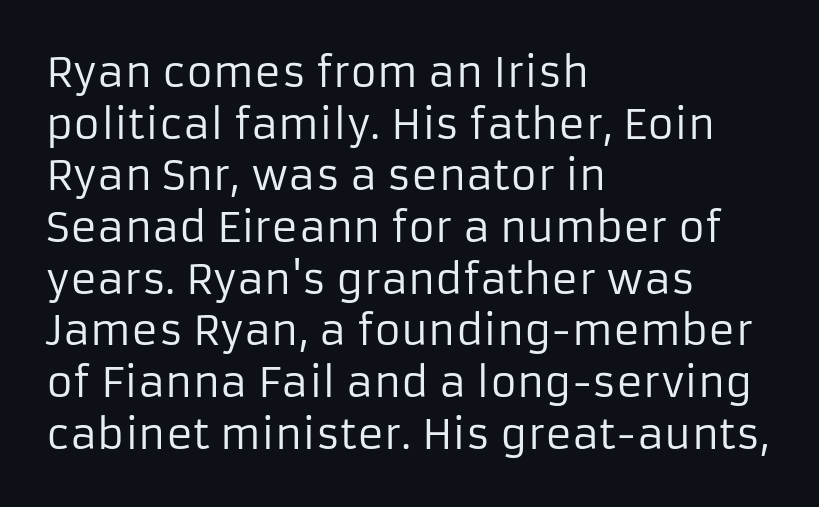
The setting favours the left margin, as ordinary paragraphs usually do. The type sits square on the baseline with zero lean. What kind of face is this? One without serifs — a sans. There is no visible air inserted between adjacent glyphs. No chunkiness to these letters — they're not bold.
